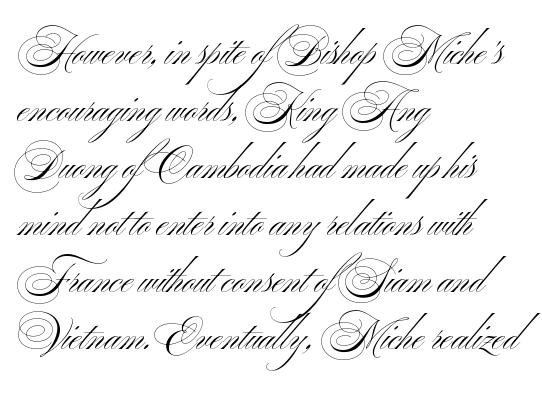
{"serif": "no", "bold": "no", "weight": "light", "width": "wide", "stroke_contrast": "medium", "x_height": "small", "monospaced": "no", "underline": "no", "align": "left", "line_spacing": "normal", "line_spacing_ratio": 1.46, "letter_spacing": "normal", "letter_spacing_em": 0.0, "glyph_px": 39}
